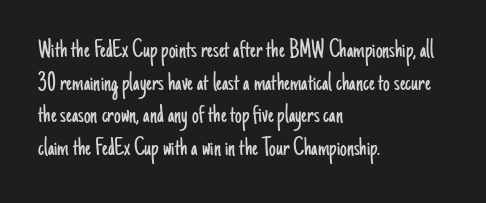
Q: Is the text bold? A: No.
Q: Is the text italic (slanted)? A: No, it is upright.
Q: Is the text underlined? A: No.
Q: How is the paragraph aligned? A: Left-aligned.
Q: Is the spacing between letters normal or unusually wide? A: Normal.
